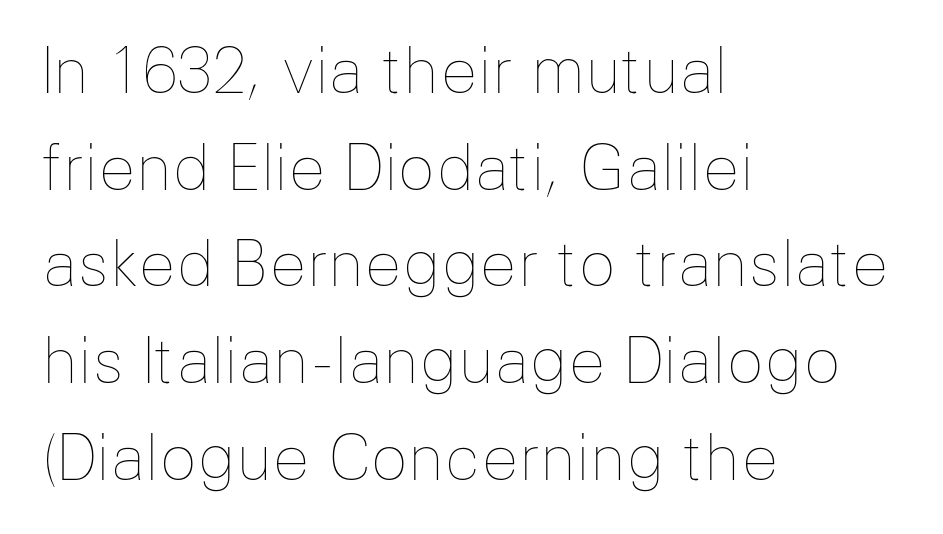
Each new line begins a customary step beneath the previous one. Unmarked baselines from the first word to the last. A light-to-regular cut is what we see here. Students, note that the glyphs here touch the page at normal intervals. Each letter keeps its own natural width here, so spacing adapts to shape.
